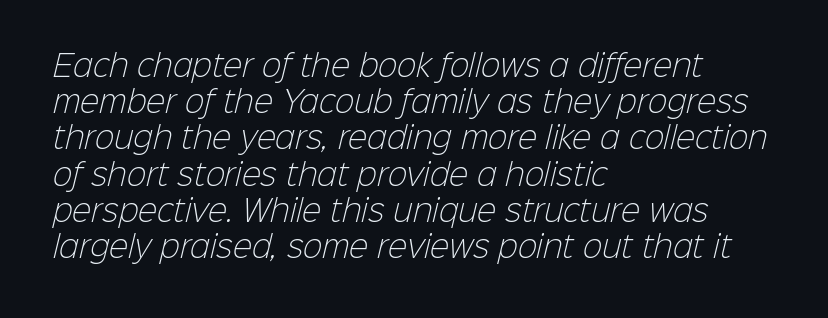
The image shows 29 px light sans-serif type; set left-aligned, normal line spacing (1.25x), normal letter spacing, not underlined; low stroke contrast and a medium x-height.
